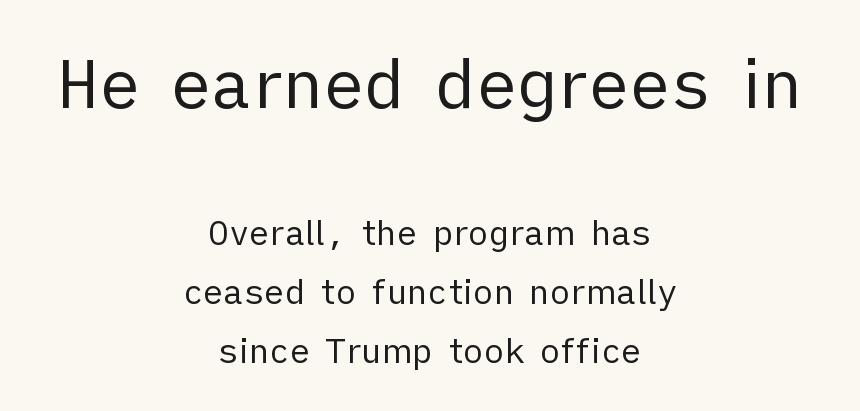
The image shows 68 px regular-weight sans-serif type, upright; set centered, line spacing 1.73x, normal letter spacing, not underlined; the first (top) block is 2.0x larger; low stroke contrast and a medium x-height.
